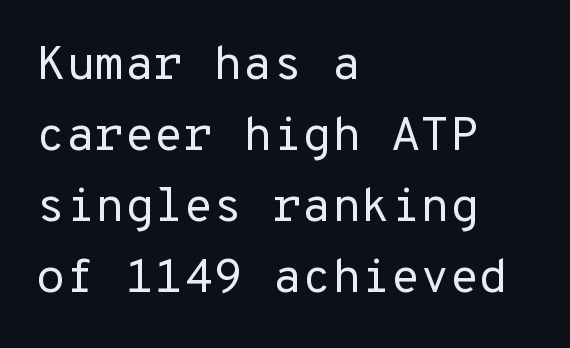
Q: Is the text bold? A: No.
Q: Is the text italic (slanted)? A: No, it is upright.
Q: Is the typeface a serif or a sans-serif typeface? A: Sans-serif.
Q: Is the text underlined? A: No.
Q: How is the paragraph aligned? A: Left-aligned.
Q: Is the spacing between letters normal or unusually wide? A: Normal.
Q: Is the spacing between lines tight, normal or loose? A: Normal.
Q: Width (condensed, normal, or wide)? A: Normal.
Q: Stroke contrast? A: Low.
Q: x-height? A: Medium.
